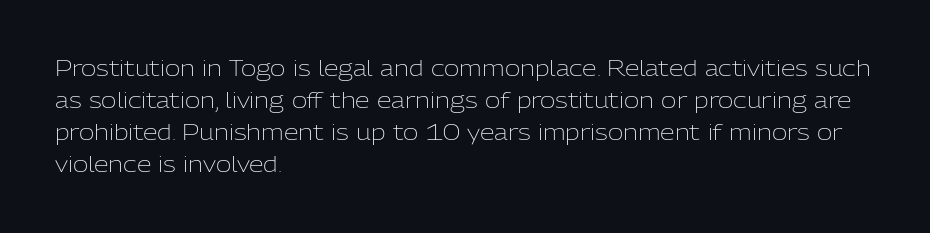
Q: Is the text bold? A: No.
Q: Is the text italic (slanted)? A: No, it is upright.
Q: Is the text underlined? A: No.
Q: How is the paragraph aligned? A: Left-aligned.
Q: Is the spacing between letters normal or unusually wide? A: Normal.
Q: Is the spacing between lines tight, normal or loose? A: Normal.
